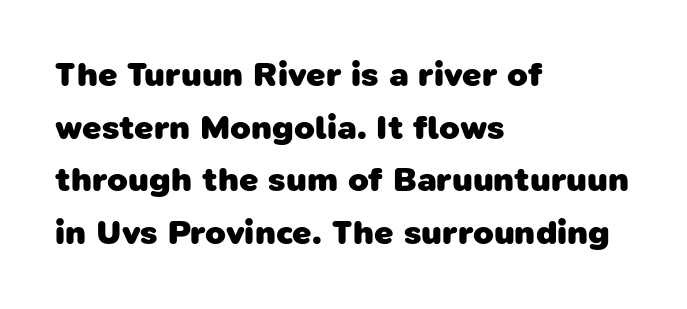
Q: Is the text bold? A: Yes.
Q: Is the typeface a serif or a sans-serif typeface? A: Sans-serif.
Q: Is the text underlined? A: No.
Q: How is the paragraph aligned? A: Left-aligned.
Q: Is the spacing between letters normal or unusually wide? A: Normal.
Q: Is the spacing between lines tight, normal or loose? A: Normal.
Q: Width (condensed, normal, or wide)? A: Normal.
Q: Stroke contrast? A: Low.
Q: x-height? A: Medium.
Q: Monospaced? A: No.
